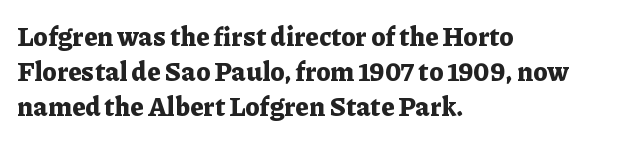
{"italic": "no", "bold": "yes", "underline": "no", "align": "left", "line_spacing": "normal", "line_spacing_ratio": 1.35, "letter_spacing": "normal", "letter_spacing_em": 0.0, "glyph_px": 26}
